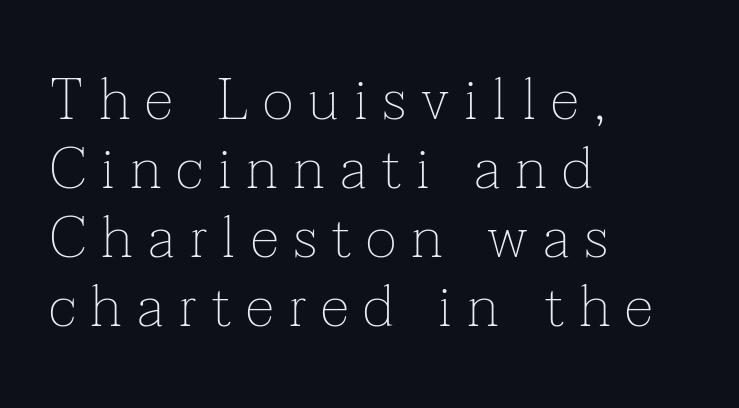
{"serif": "yes", "italic": "no", "bold": "no", "weight": "thin", "width": "normal", "stroke_contrast": "low", "x_height": "medium", "monospaced": "no", "underline": "no", "align": "left", "line_spacing_ratio": 1.17, "letter_spacing": "wide", "letter_spacing_em": 0.25, "glyph_px": 59}
